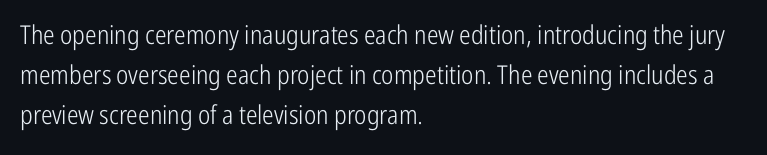
The image shows 26 px text type, upright; set left-aligned, normal line spacing (1.53x), normal letter spacing, not underlined.
